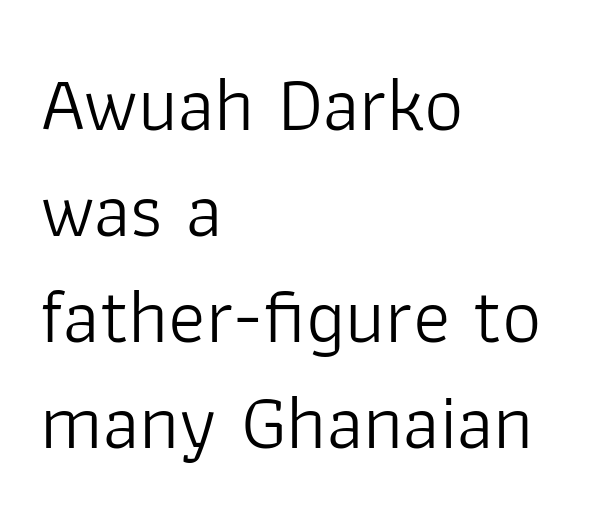
What kind of face is this? One without serifs — a sans. This rendering leaves character spacing at its baseline value. No italicization has been applied; the sample stays upright. The passage shown is typed in a proportional face where columns would drift.
